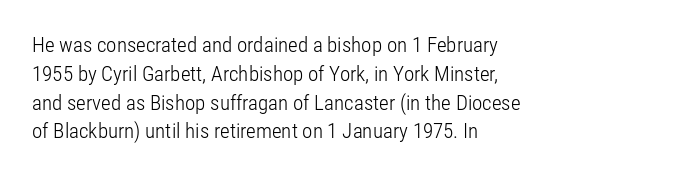
Q: Is the text bold? A: No.
Q: Is the text italic (slanted)? A: No, it is upright.
Q: Is the text underlined? A: No.
Q: How is the paragraph aligned? A: Left-aligned.
Q: Is the spacing between letters normal or unusually wide? A: Normal.
Q: Is the spacing between lines tight, normal or loose? A: Normal.
